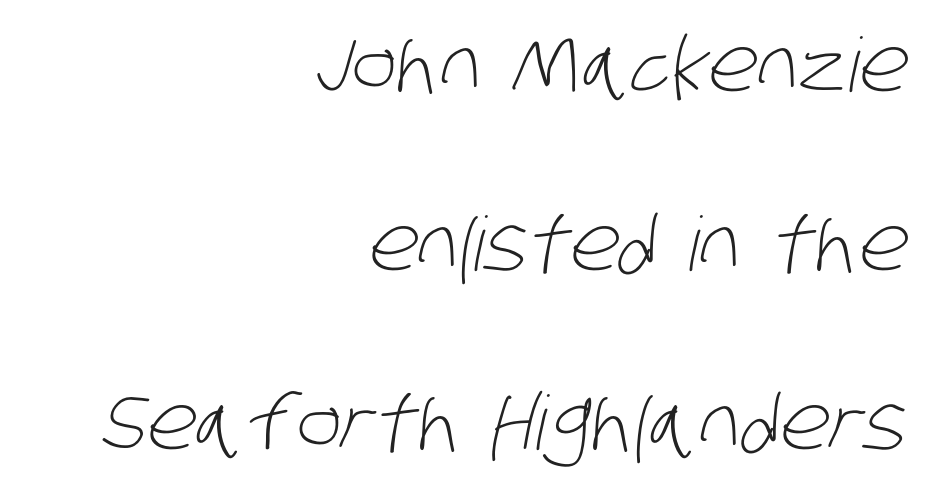
Beneath every word, the page is bare. These lines are rendered in a variable-pitch font. Compared with a flush-left layout, this one pins lines to the opposite, right side. The tracking reads as untouched default to a designer's eye.
